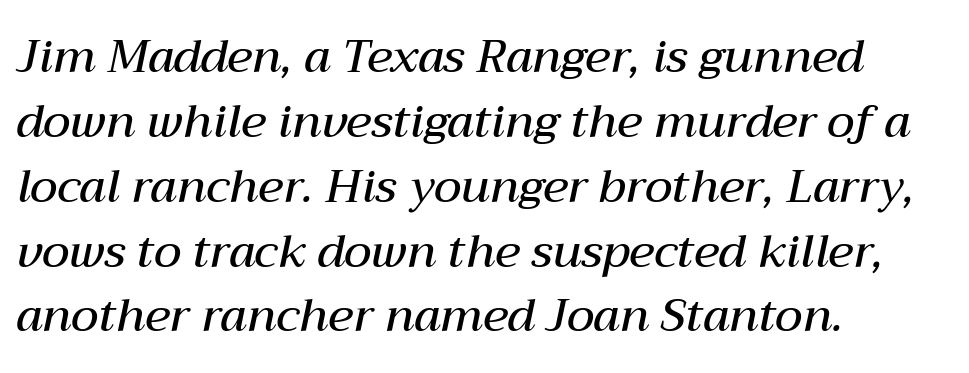
The image shows 46 px semibold type, italic (leaning right); set left-aligned, normal line spacing (1.41x), normal letter spacing, not underlined; medium stroke contrast and a medium x-height.
